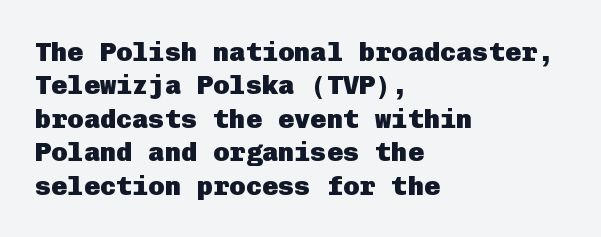
{"italic": "no", "bold": "yes", "underline": "no", "align": "left", "line_spacing_ratio": 1.24, "letter_spacing": "normal", "letter_spacing_em": 0.0, "glyph_px": 27}
